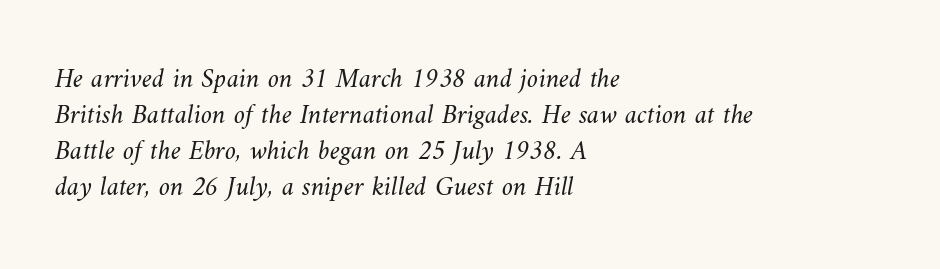
If you drew a ruler down the left edge, every line would touch it. No extra ink here — the face is not bold. Nothing unusual about the tracking: characters are spaced as the font intends. Here the designer chose a conventional face with non-uniform glyph widths. A typesetter would call this leading conventional body-copy spacing.
